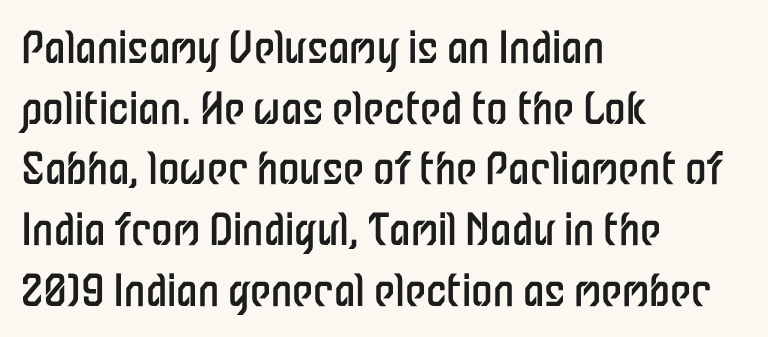
{"serif": "no", "italic": "no", "bold": "no", "weight": "regular", "width": "condensed", "stroke_contrast": "low", "x_height": "medium", "monospaced": "no", "underline": "no", "align": "left", "line_spacing": "normal", "line_spacing_ratio": 1.41, "letter_spacing": "normal", "letter_spacing_em": 0.0, "glyph_px": 43}
